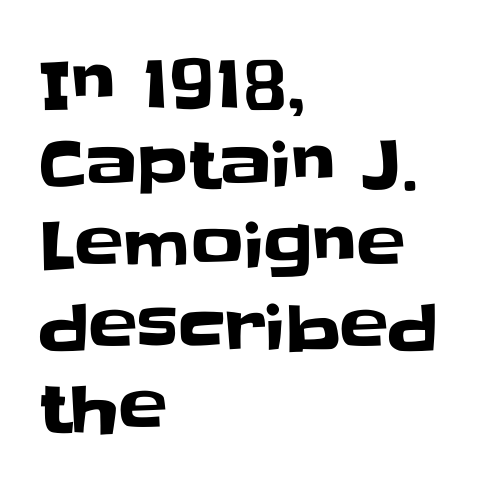
{"serif": "no", "italic": "no", "width": "normal", "stroke_contrast": "low", "x_height": "large", "monospaced": "no", "underline": "no", "align": "left", "line_spacing": "normal", "line_spacing_ratio": 1.25, "letter_spacing": "normal", "letter_spacing_em": 0.0, "glyph_px": 65}
